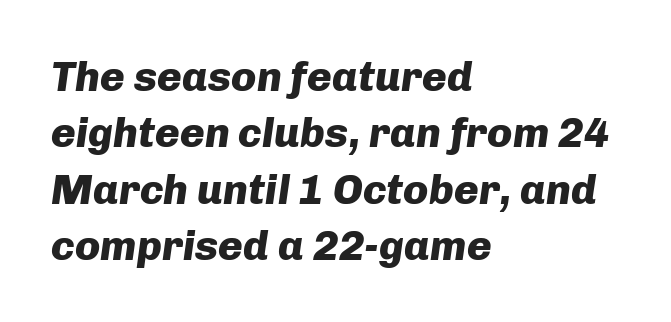
The image shows 42 px heavy type, italic (leaning right); set left-aligned, normal line spacing (1.34x), normal letter spacing, not underlined; low stroke contrast and a medium x-height.
